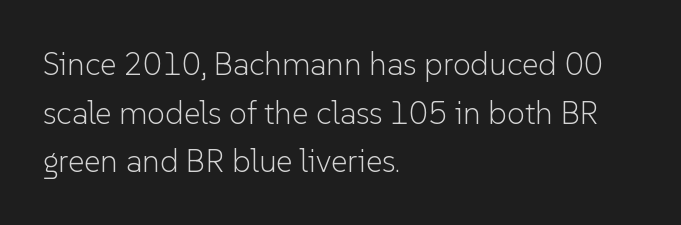
Q: Is the text bold? A: No.
Q: Is the text italic (slanted)? A: No, it is upright.
Q: Is the typeface a serif or a sans-serif typeface? A: Sans-serif.
Q: Is the text underlined? A: No.
Q: How is the paragraph aligned? A: Left-aligned.
Q: Is the spacing between letters normal or unusually wide? A: Normal.
Q: Is the spacing between lines tight, normal or loose? A: Normal.
Q: Width (condensed, normal, or wide)? A: Normal.
Q: Stroke contrast? A: Low.
Q: x-height? A: Medium.
Q: Monospaced? A: No.
